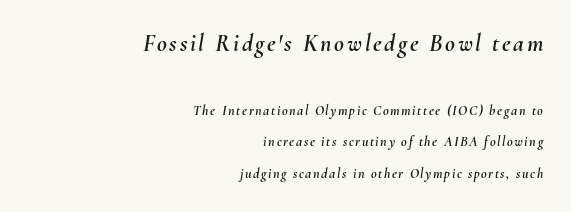
The upper block of text is set noticeably larger than the block beneath it. Does the lettering tilt? It does — this is italic. These lines stand farther apart than default settings would place them. The text block is weighted toward the right margin, trailing off unevenly leftward. Unmarked baselines from the first word to the last.
